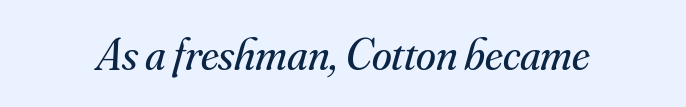
The image shows 45 px regular-weight serif type, italic (leaning right); set normal letter spacing, not underlined; medium stroke contrast and a small x-height.
